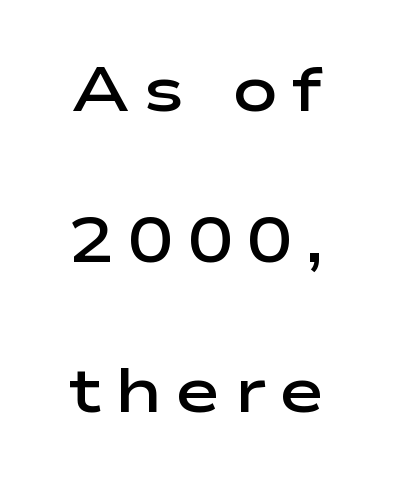
Q: Is the text bold? A: Semi-bold.
Q: Is the text italic (slanted)? A: No, it is upright.
Q: Is the typeface a serif or a sans-serif typeface? A: Sans-serif.
Q: Is the text underlined? A: No.
Q: Is the spacing between letters normal or unusually wide? A: Unusually wide.
Q: Is the spacing between lines tight, normal or loose? A: Loose.
Q: Width (condensed, normal, or wide)? A: Wide.
Q: Stroke contrast? A: Low.
Q: x-height? A: Medium.
Q: Monospaced? A: No.
